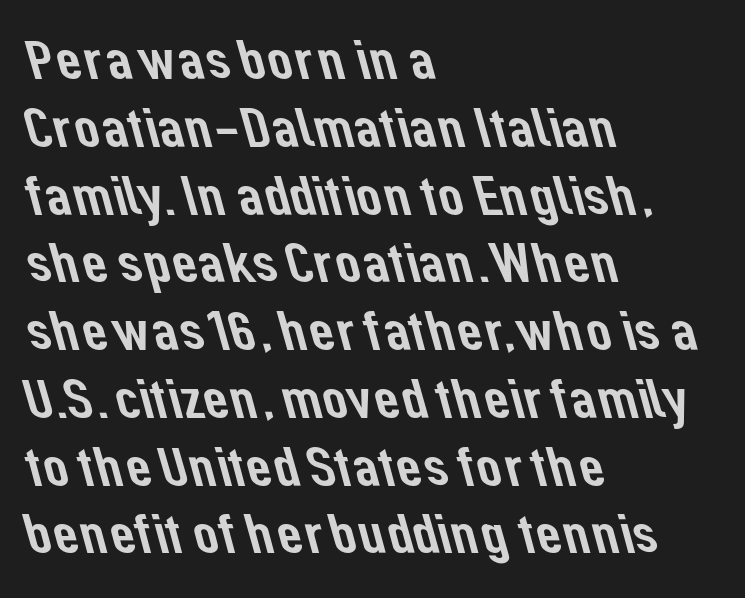
Q: Is the typeface a serif or a sans-serif typeface? A: Sans-serif.
Q: Is the text underlined? A: No.
Q: How is the paragraph aligned? A: Left-aligned.
Q: Is the spacing between letters normal or unusually wide? A: Normal.
Q: Width (condensed, normal, or wide)? A: Normal.
Q: Stroke contrast? A: Low.
Q: x-height? A: Medium.
Q: Monospaced? A: No.
